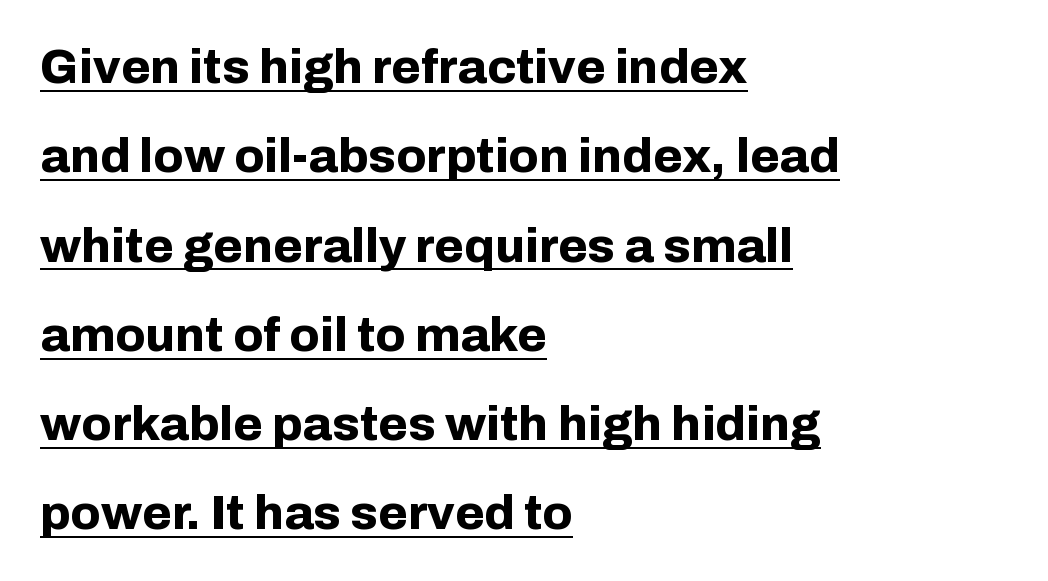
Chunky letters — that's bold for sure. You can tell from the bare stems that sans-serif type was used. There is no visible air inserted between adjacent glyphs. Glance below the letters and you will spot a drawn line. Here the designer chose a conventional face with non-uniform glyph widths.
